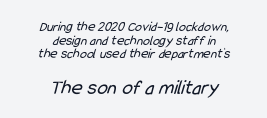
The image shows 21 px text type; set centered, tight line spacing (0.97x), normal letter spacing, not underlined; the second (bottom) block is 1.5x larger.
